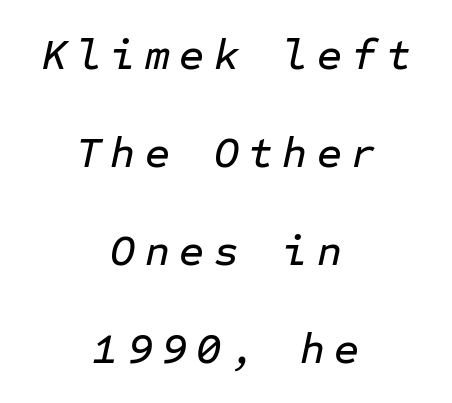
Q: Is the text italic (slanted)? A: Yes, it leans right by about 12 degrees.
Q: Is the text underlined? A: No.
Q: How is the paragraph aligned? A: Centered.
Q: Is the spacing between letters normal or unusually wide? A: Unusually wide.
Q: Is the spacing between lines tight, normal or loose? A: Loose.
Q: Width (condensed, normal, or wide)? A: Normal.
Q: Stroke contrast? A: Low.
Q: x-height? A: Medium.
Q: Monospaced? A: Yes.
